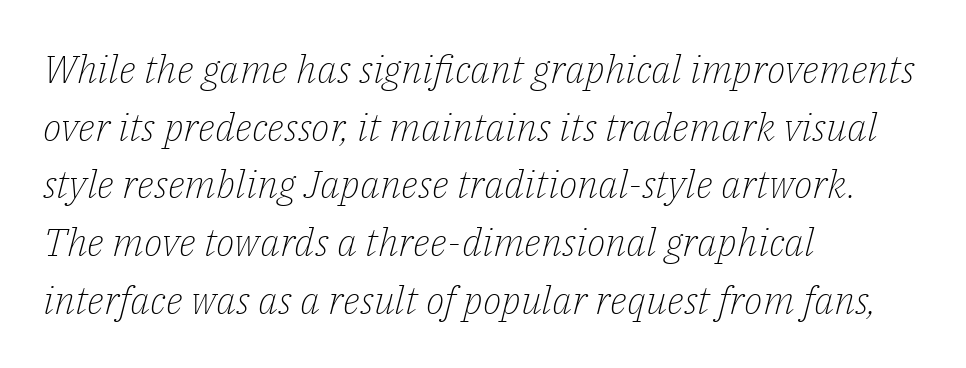
Q: Is the text bold? A: No.
Q: Is the text italic (slanted)? A: Yes, it leans right by about 14 degrees.
Q: Is the typeface a serif or a sans-serif typeface? A: Serif.
Q: Is the text underlined? A: No.
Q: How is the paragraph aligned? A: Left-aligned.
Q: Is the spacing between letters normal or unusually wide? A: Normal.
Q: Is the spacing between lines tight, normal or loose? A: Normal.
Q: Width (condensed, normal, or wide)? A: Normal.
Q: Stroke contrast? A: Low.
Q: x-height? A: Medium.
Q: Monospaced? A: No.
